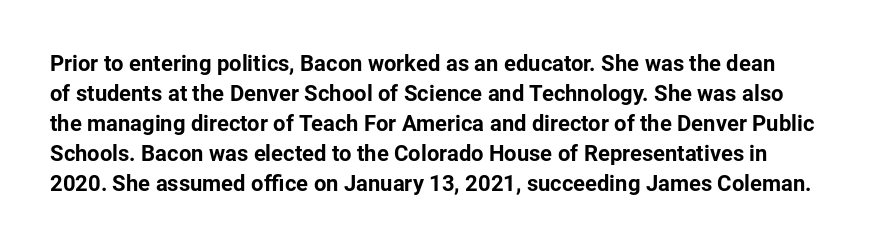
You can tell it's not italic because the verticals are truly vertical. Glyph-to-glyph distance matches everyday printed text. The letters are bold, with thick, heavy strokes. Unmarked baselines from the first word to the last.
